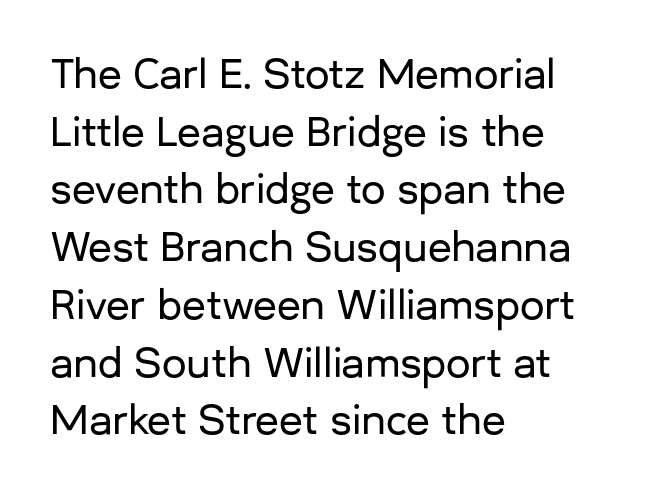
Glyph-to-glyph distance matches everyday printed text. Upright lettering throughout. Vertically, the passage feels balanced, rows spaced as you'd expect. Quick note: underline off. These lines are rendered in a variable-pitch font.
